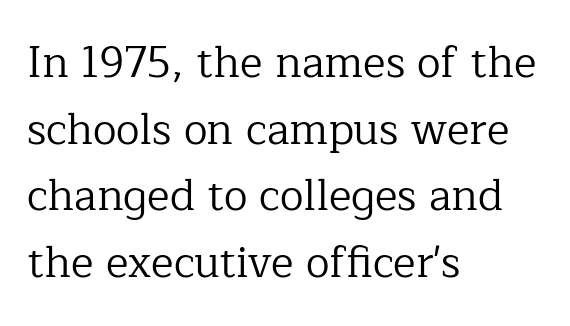
Q: Is the text bold? A: No.
Q: Is the text italic (slanted)? A: No, it is upright.
Q: Is the typeface a serif or a sans-serif typeface? A: Serif.
Q: Is the text underlined? A: No.
Q: How is the paragraph aligned? A: Left-aligned.
Q: Is the spacing between letters normal or unusually wide? A: Normal.
Q: Is the spacing between lines tight, normal or loose? A: Normal.
Q: Width (condensed, normal, or wide)? A: Normal.
Q: Stroke contrast? A: Low.
Q: x-height? A: Medium.
Q: Monospaced? A: No.
